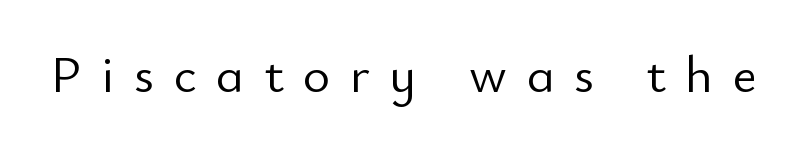
I'd call this a sans setting — the letters go barefoot. Spacing verdict: proportional, widths tailored to each character. A typesetter would call this heavily tracked-out type. Think standard paragraph weight, or any step lighter than that. Has an underline been added? It has not.
